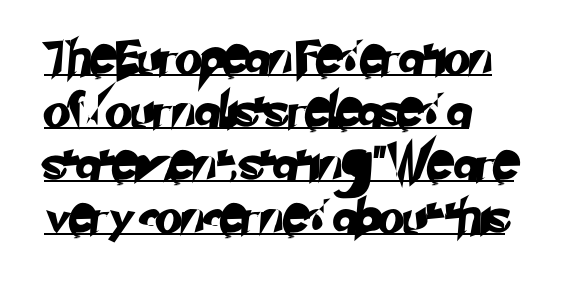
Q: Is the typeface a serif or a sans-serif typeface? A: Sans-serif.
Q: Is the text underlined? A: Yes.
Q: How is the paragraph aligned? A: Left-aligned.
Q: Is the spacing between letters normal or unusually wide? A: Normal.
Q: Is the spacing between lines tight, normal or loose? A: Normal.
Q: Width (condensed, normal, or wide)? A: Normal.
Q: Stroke contrast? A: Low.
Q: x-height? A: Small.
Q: Monospaced? A: No.
